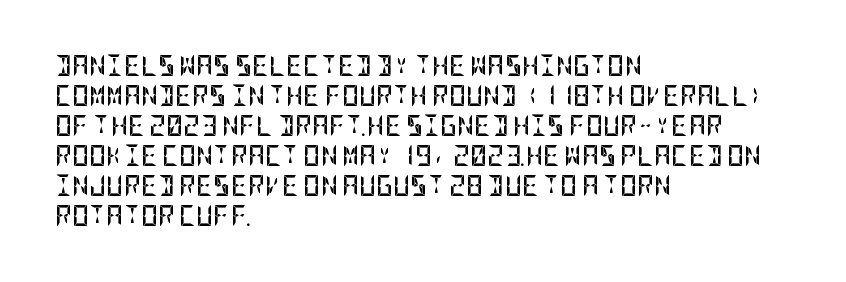
The font's upright variant was chosen for this text. These lines keep a tight, regular rhythm from letter to letter. Notice how thick the strokes are: this is what a full bold looks like. These lines sit exactly where default settings would place them.
